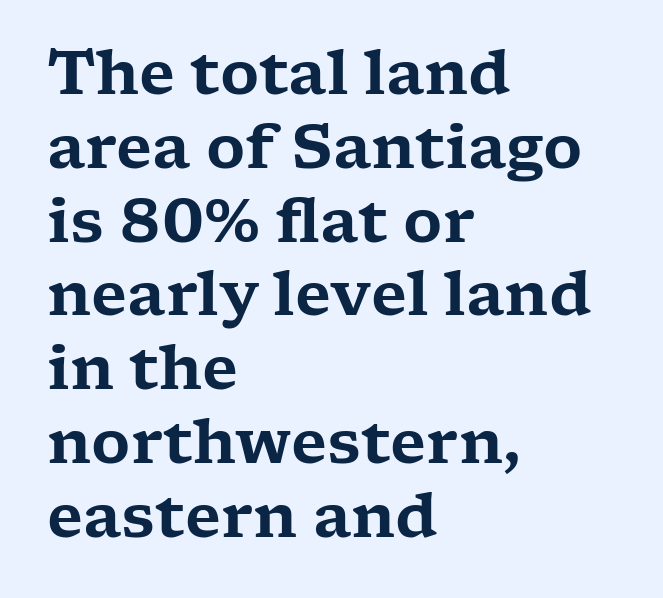
{"serif": "yes", "italic": "no", "width": "wide", "stroke_contrast": "low", "x_height": "medium", "monospaced": "no", "underline": "no", "align": "left", "line_spacing_ratio": 1.23, "letter_spacing": "normal", "letter_spacing_em": 0.0, "glyph_px": 60}
